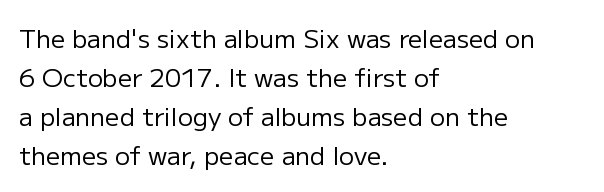
{"italic": "no", "bold": "no", "underline": "no", "align": "left", "line_spacing": "normal", "line_spacing_ratio": 1.56, "letter_spacing": "normal", "letter_spacing_em": 0.0, "glyph_px": 25}
